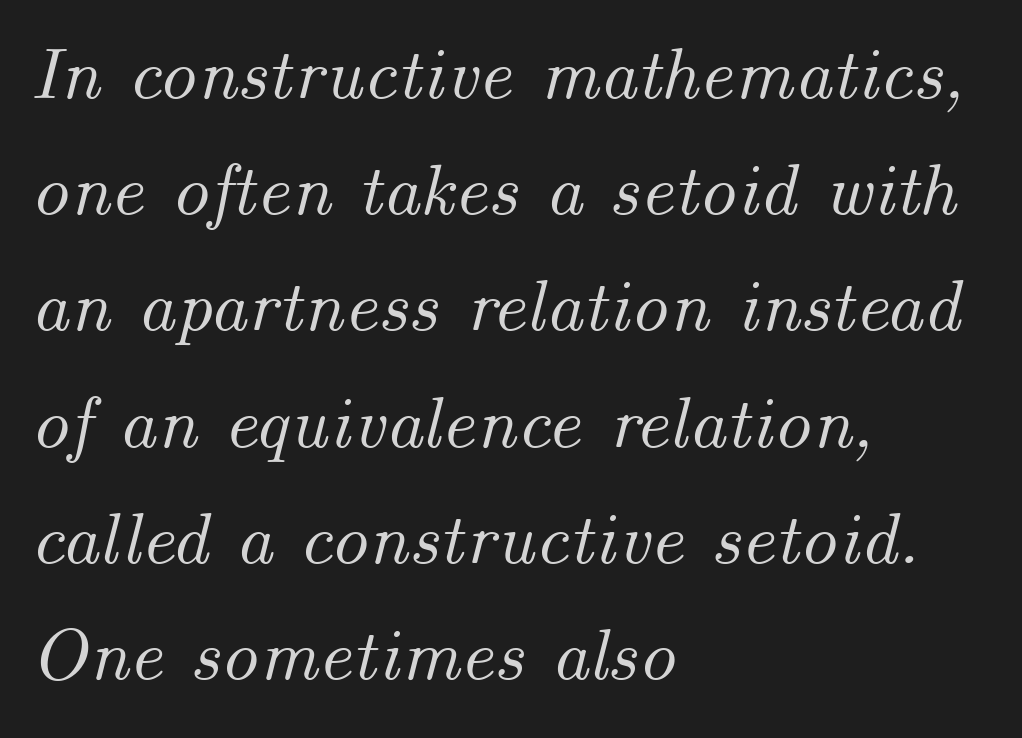
Q: Is the text italic (slanted)? A: Yes, it leans right by about 14 degrees.
Q: Is the text underlined? A: No.
Q: How is the paragraph aligned? A: Left-aligned.
Q: Is the spacing between letters normal or unusually wide? A: Normal.
Q: Is the spacing between lines tight, normal or loose? A: Normal.
Q: Width (condensed, normal, or wide)? A: Normal.
Q: Stroke contrast? A: Medium.
Q: x-height? A: Small.
Q: Monospaced? A: No.
